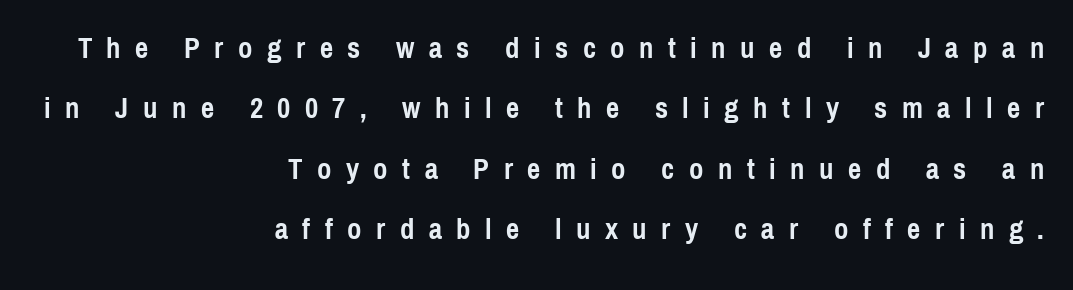
The image shows 29 px semibold, condensed sans-serif type, upright; set right-aligned, loose line spacing (2.08x), unusually wide letter spacing (+0.5 em), not underlined; a medium x-height.
